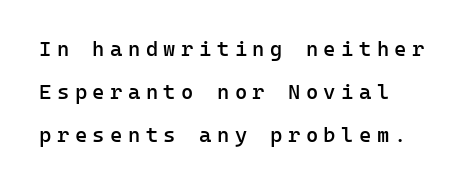
Q: Is the text bold? A: Semi-bold.
Q: Is the text italic (slanted)? A: No, it is upright.
Q: Is the text underlined? A: No.
Q: Is the spacing between letters normal or unusually wide? A: Unusually wide.
Q: Is the spacing between lines tight, normal or loose? A: Loose.
